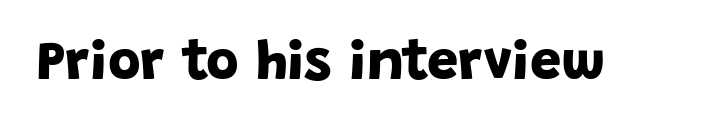
Q: Is the text bold? A: Yes.
Q: Is the typeface a serif or a sans-serif typeface? A: Sans-serif.
Q: Is the text underlined? A: No.
Q: Is the spacing between letters normal or unusually wide? A: Normal.
Q: Width (condensed, normal, or wide)? A: Normal.
Q: Stroke contrast? A: Low.
Q: x-height? A: Large.
Q: Monospaced? A: No.
